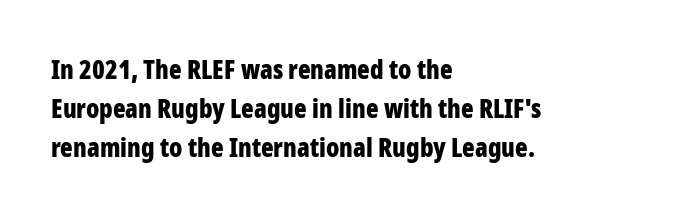
Successive baselines arrive at the customary interval. Nope, not italic — everything's standing straight. Stroke thickness is high; the sample reads as a true bold. Line starts are locked; line ends wander. Clear beneath every line of the passage. The line texture is even and compact thanks to regular tracking.
